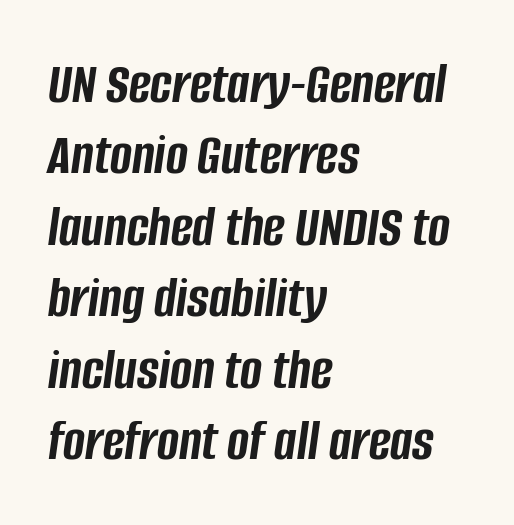
{"italic": "yes", "lean": "right", "slant_degrees": 8, "bold": "yes", "weight": "semibold", "width": "condensed", "stroke_contrast": "low", "x_height": "large", "monospaced": "no", "underline": "no", "align": "left", "line_spacing_ratio": 1.21, "letter_spacing": "normal", "letter_spacing_em": 0.0, "glyph_px": 59}
